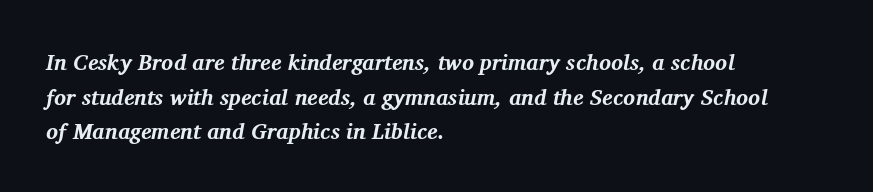
Q: Is the text bold? A: Yes.
Q: Is the text italic (slanted)? A: Yes, it leans right by about 11 degrees.
Q: Is the text underlined? A: No.
Q: How is the paragraph aligned? A: Left-aligned.
Q: Is the spacing between letters normal or unusually wide? A: Normal.
Q: Is the spacing between lines tight, normal or loose? A: Normal.
